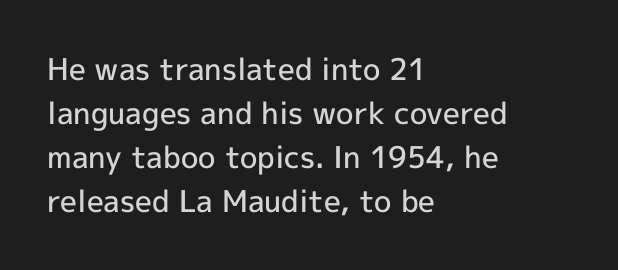
Q: Is the text bold? A: Semi-bold.
Q: Is the text italic (slanted)? A: No, it is upright.
Q: Is the typeface a serif or a sans-serif typeface? A: Sans-serif.
Q: Is the text underlined? A: No.
Q: How is the paragraph aligned? A: Left-aligned.
Q: Is the spacing between letters normal or unusually wide? A: Normal.
Q: Is the spacing between lines tight, normal or loose? A: Normal.
Q: Width (condensed, normal, or wide)? A: Normal.
Q: x-height? A: Medium.
Q: Monospaced? A: No.
